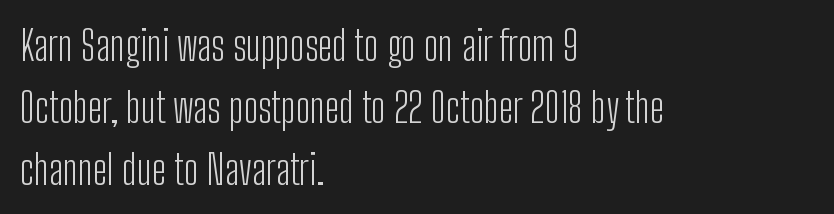
Rule under the text: the space is simply empty. If you drew a line through each stem, it would be perfectly vertical. The line-height multiplier appears to be the usual default. On a weight scale, this lands at 450 or below. Varying glyph widths throughout — classic text-font behaviour.
